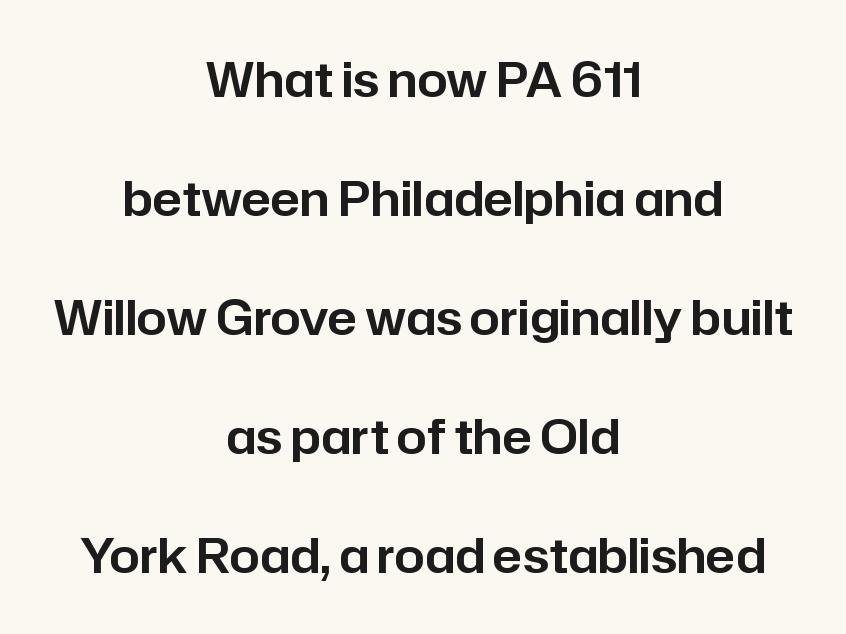
{"serif": "no", "italic": "no", "width": "normal", "stroke_contrast": "low", "x_height": "medium", "monospaced": "no", "underline": "no", "align": "center", "line_spacing": "loose", "line_spacing_ratio": 2.48, "letter_spacing": "normal", "letter_spacing_em": 0.0, "glyph_px": 48}
